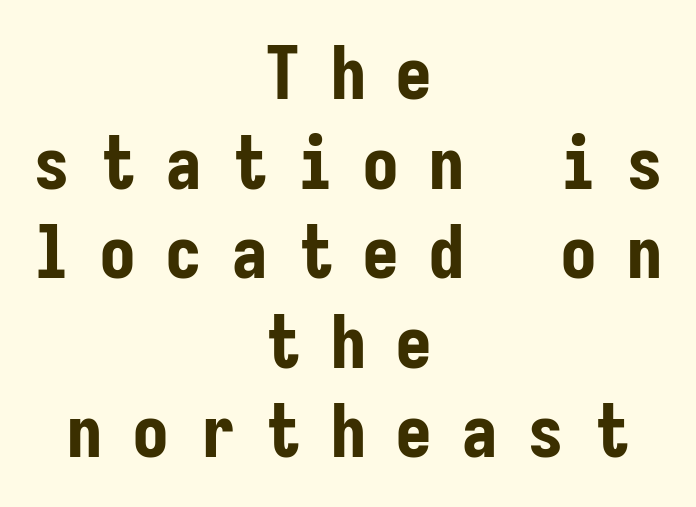
{"serif": "no", "italic": "no", "bold": "yes", "weight": "bold", "width": "condensed", "stroke_contrast": "low", "x_height": "medium", "monospaced": "yes", "underline": "no", "align": "center", "line_spacing_ratio": 1.21, "letter_spacing": "wide", "letter_spacing_em": 0.39, "glyph_px": 74}
